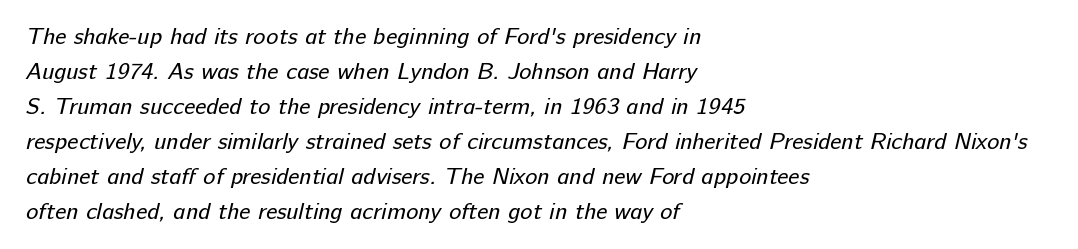
Q: Is the text bold? A: No.
Q: Is the text underlined? A: No.
Q: How is the paragraph aligned? A: Left-aligned.
Q: Is the spacing between letters normal or unusually wide? A: Normal.
Q: Is the spacing between lines tight, normal or loose? A: Normal.
